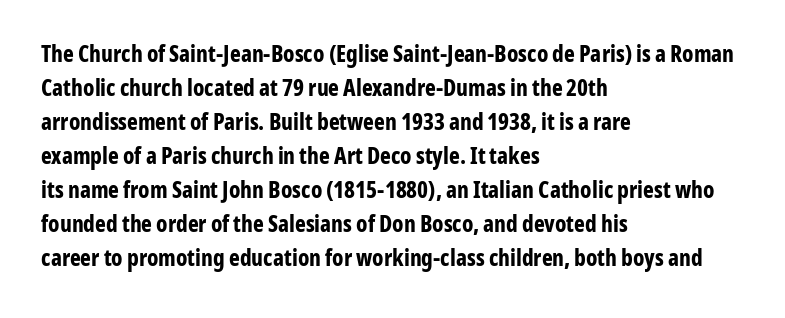
The image shows 23 px bold type, upright; set left-aligned, normal line spacing (1.48x), normal letter spacing, not underlined.
